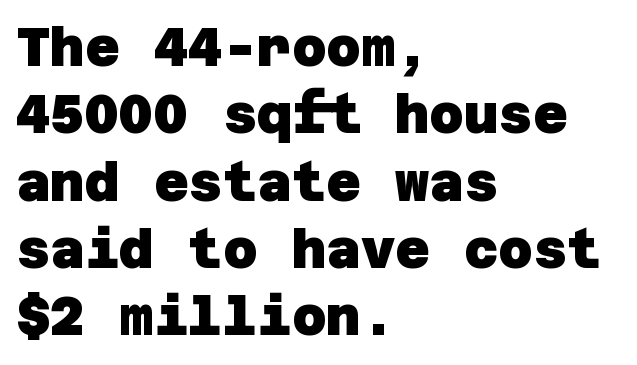
The image shows 53 px heavy sans-serif type; set left-aligned, normal line spacing (1.27x), normal letter spacing, not underlined; low stroke contrast and a large x-height.
